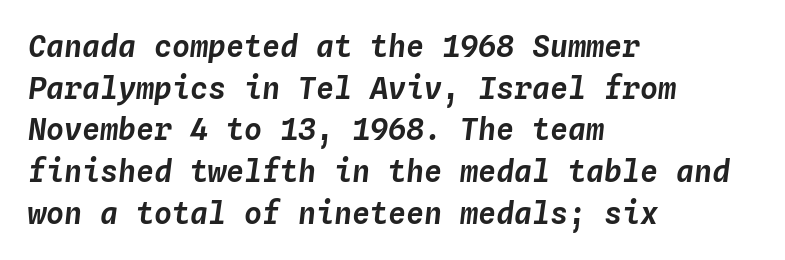
{"italic": "yes", "lean": "right", "slant_degrees": 4, "width": "normal", "stroke_contrast": "low", "x_height": "medium", "monospaced": "yes", "underline": "no", "align": "left", "line_spacing": "normal", "line_spacing_ratio": 1.39, "letter_spacing": "normal", "letter_spacing_em": 0.0, "glyph_px": 30}
